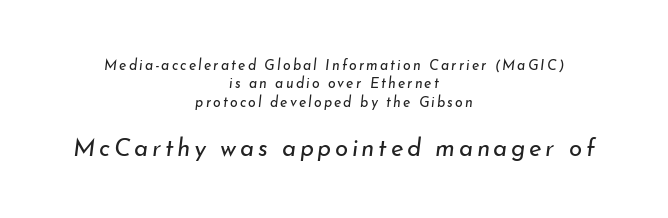
Quick note: interline space is typical. Scale increases going downward across the two blocks. Descenders hang freely into open space. Casual observation: everything's sitting right in the middle. The strokes are not fattened; the text isn't bold. An italicized treatment has been applied to the whole sample.
